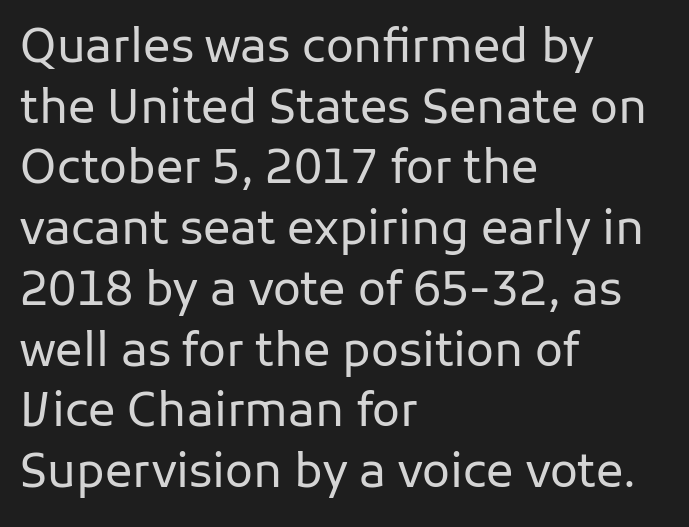
Q: Is the text bold? A: No.
Q: Is the text italic (slanted)? A: No, it is upright.
Q: Is the typeface a serif or a sans-serif typeface? A: Sans-serif.
Q: Is the text underlined? A: No.
Q: How is the paragraph aligned? A: Left-aligned.
Q: Is the spacing between letters normal or unusually wide? A: Normal.
Q: Is the spacing between lines tight, normal or loose? A: Normal.
Q: Width (condensed, normal, or wide)? A: Normal.
Q: Stroke contrast? A: Low.
Q: x-height? A: Medium.
Q: Monospaced? A: No.
